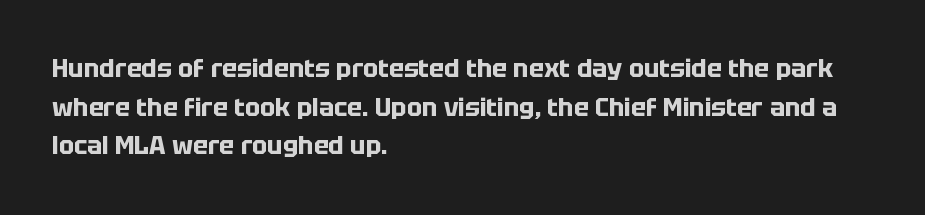
Lines of text with bare space underneath. Default kerning and tracking; the words read as compact shapes. Typeset ragged right — the left edge is the straight one. Regarding leading, the lines here are spaced in the standard way. Every stem runs plumb, perpendicular to the baseline.
